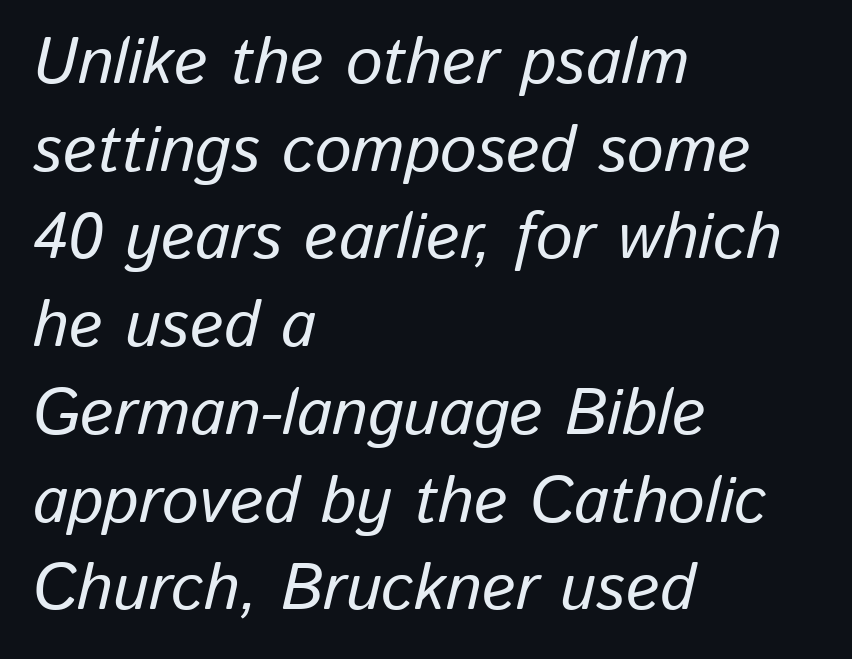
The image shows 65 px text type, italic (leaning right); set left-aligned, normal line spacing (1.35x), normal letter spacing, not underlined; low stroke contrast and a medium x-height.
